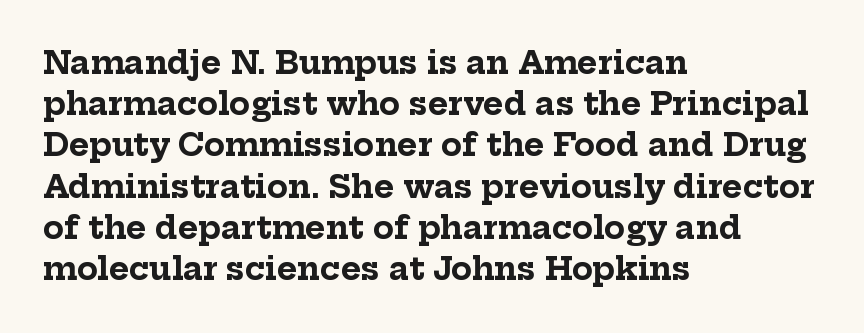
Summary of vertical rhythm: regular, with standard interline spacing. Serif or sans? Serif — the stroke terminals have little feet. Does the copy run flush right? No — it runs flush left. No word sits above an underline. The passage shown is typed in a proportional face where columns would drift. This sample uses plain, unmodified letter spacing.
